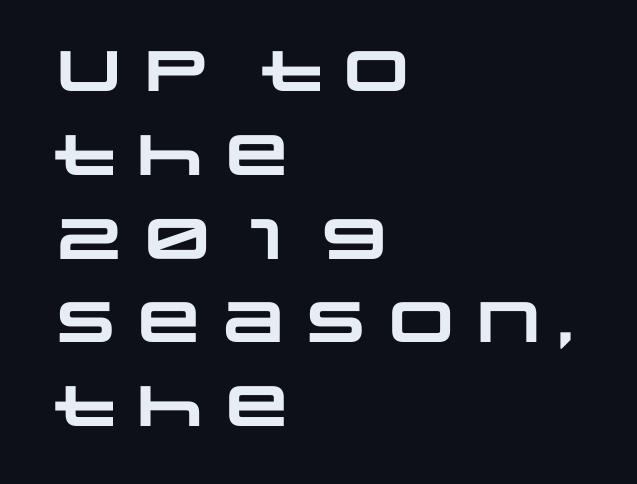
{"serif": "no", "bold": "yes", "weight": "heavy", "width": "wide", "stroke_contrast": "low", "x_height": "large", "monospaced": "no", "underline": "no", "align": "left", "line_spacing": "normal", "line_spacing_ratio": 1.47, "letter_spacing": "normal", "letter_spacing_em": 0.0, "glyph_px": 57}
